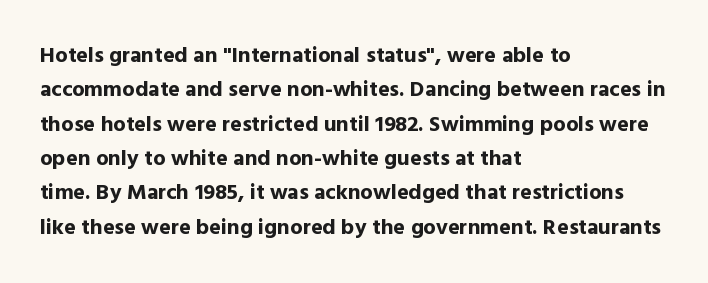
{"italic": "no", "bold": "yes", "underline": "no", "align": "left", "line_spacing": "normal", "line_spacing_ratio": 1.56, "letter_spacing": "normal", "letter_spacing_em": 0.0, "glyph_px": 22}
